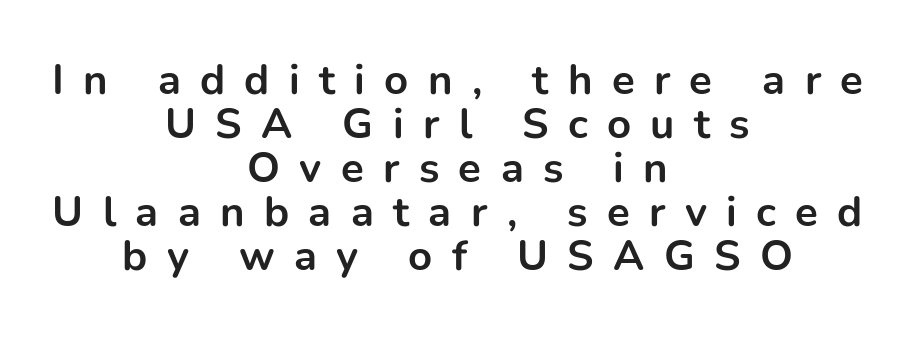
{"serif": "no", "italic": "no", "bold": "yes", "weight": "bold", "width": "normal", "stroke_contrast": "low", "x_height": "medium", "monospaced": "no", "underline": "no", "align": "center", "line_spacing": "tight", "line_spacing_ratio": 1.05, "letter_spacing": "wide", "letter_spacing_em": 0.46, "glyph_px": 42}
